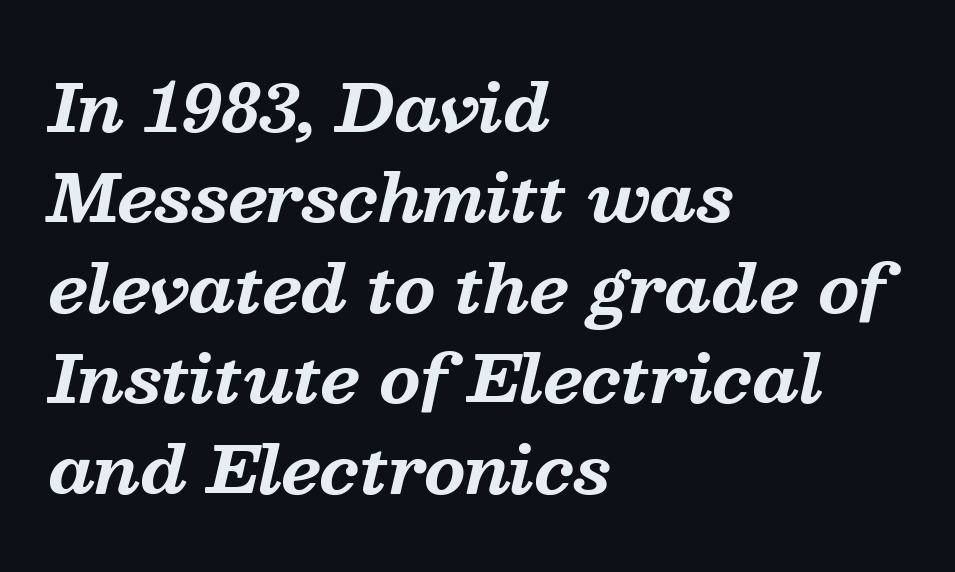
{"serif": "yes", "italic": "yes", "lean": "right", "slant_degrees": 13, "bold": "yes", "weight": "bold", "width": "normal", "stroke_contrast": "medium", "x_height": "medium", "monospaced": "no", "underline": "no", "align": "left", "line_spacing": "normal", "line_spacing_ratio": 1.37, "letter_spacing": "normal", "letter_spacing_em": 0.0, "glyph_px": 66}
